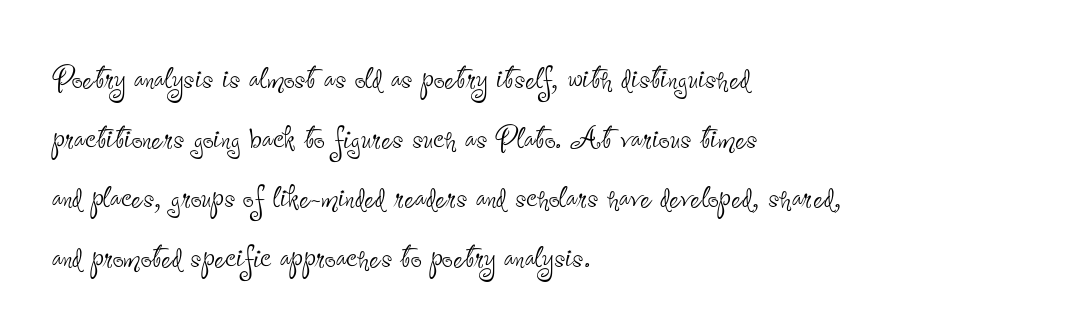
This reads as an unemphasized weight, regular at the heaviest. Glance below the letters and you will spot only blank space. Leftover space on each line is placed entirely after the last word.
